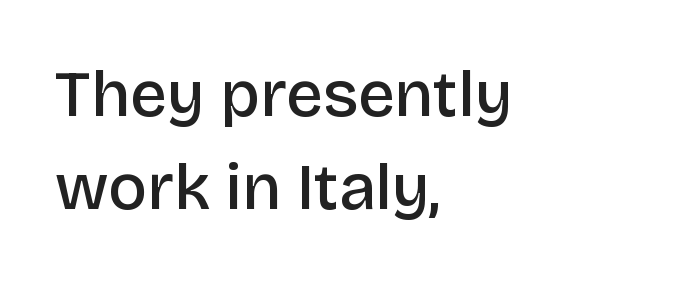
A typesetter would call this proportional, since set widths differ per character. Is this a sans? Yes — the strokes have no serifs. Descender tails drop into unmarked territory. Every letter is mildly thick-stroked: semibold rather than bold.
